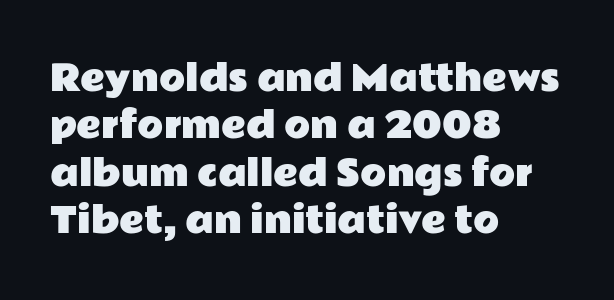
{"serif": "no", "italic": "no", "width": "wide", "stroke_contrast": "low", "x_height": "medium", "monospaced": "no", "underline": "no", "align": "left", "line_spacing": "normal", "line_spacing_ratio": 1.39, "letter_spacing": "normal", "letter_spacing_em": 0.0, "glyph_px": 34}
